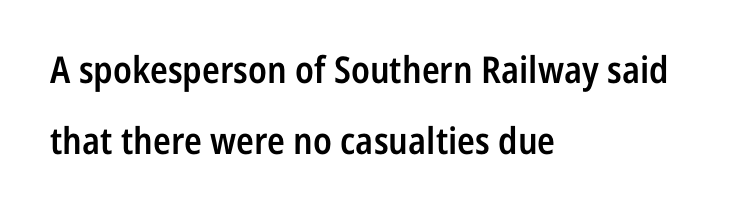
Nope, not italic — everything's standing straight. The typesetter chose a ragged-right arrangement here. The typesetting leans somewhat heavy: a semibold. Each row of text sits above clean, open space. The rendering uses natural spacing where letterforms have individual widths. Default kerning and tracking; the words read as compact shapes.
